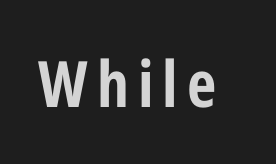
Every character sits straight up, as roman type does. The letters are bold, with thick, heavy strokes. A typesetter would label this face a sans. The passage shown is typed in a proportional face where columns would drift.
